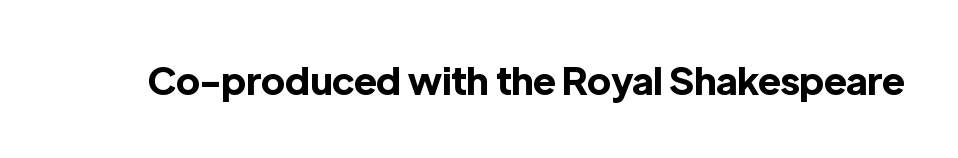
The passage shown has conventional tracking throughout. Here the designer chose a conventional face with non-uniform glyph widths. In terms of weight, the rendering is a true, heavy bold. This is sans-serif lettering, the kind often seen on screens and signage. Quick note: not italic, upright.
